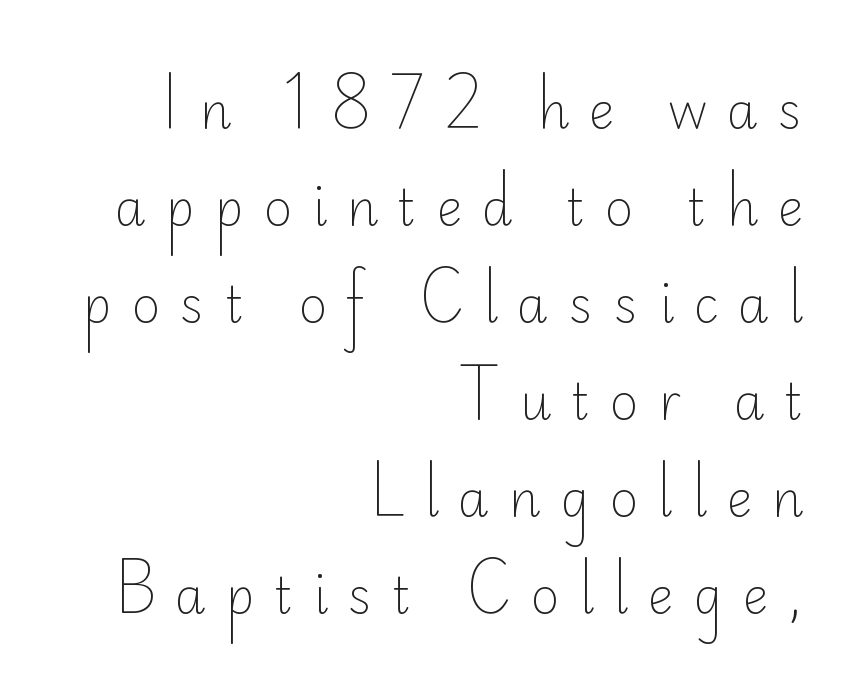
The image shows 49 px light sans-serif type, upright; set right-aligned, loose line spacing (1.98x), unusually wide letter spacing (+0.4 em), not underlined; low stroke contrast and a small x-height.
